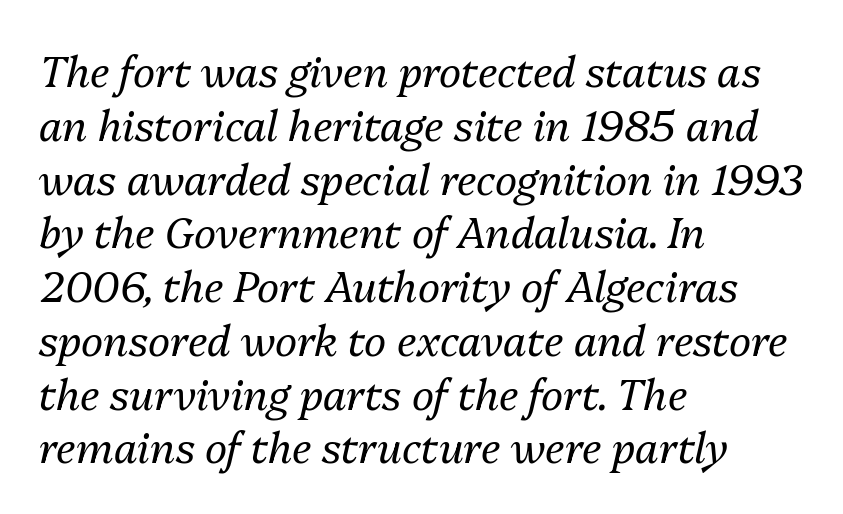
{"italic": "yes", "lean": "right", "slant_degrees": 13, "bold": "no", "weight": "regular", "width": "normal", "stroke_contrast": "medium", "x_height": "medium", "monospaced": "no", "underline": "no", "align": "left", "line_spacing": "normal", "line_spacing_ratio": 1.28, "letter_spacing": "normal", "letter_spacing_em": 0.0, "glyph_px": 42}
